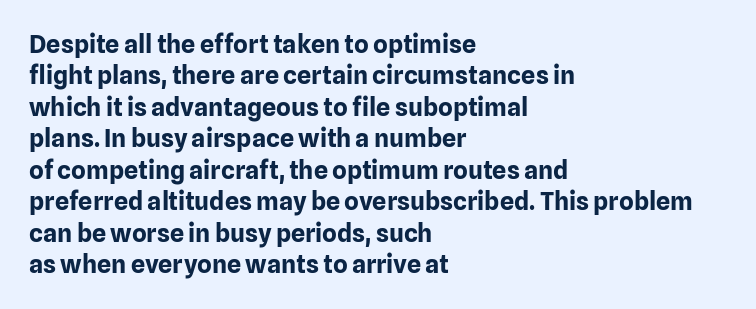
Horizontal alignment here is leftward, the default for most running prose. These lines were composed using upright roman letters. Quick note: underline off. Words appear dense and cohesive because spacing is normal. Honestly, the row spacing looks completely unremarkable. Heft: maximum for text — a bold.
